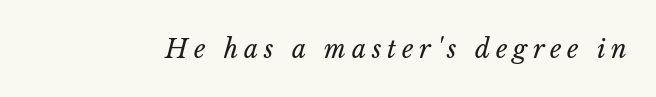
Q: Is the text bold? A: No.
Q: Is the text italic (slanted)? A: Yes, it leans right by about 14 degrees.
Q: Is the text underlined? A: No.
Q: Is the spacing between letters normal or unusually wide? A: Unusually wide.
